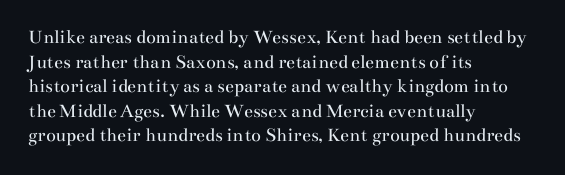
Casual observation: everything's shoved over to the left. This is not heavy type; no bold has been used. Italic? Not at all — the glyphs are vertical. The space beneath each line is pristine and unruled. No extra tracking has been applied to these lines.
